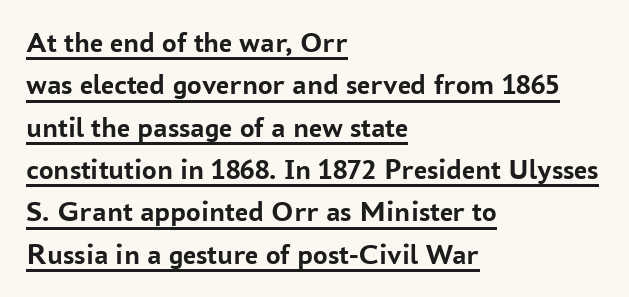
{"serif": "no", "italic": "no", "bold": "yes", "weight": "semibold", "width": "normal", "stroke_contrast": "low", "x_height": "medium", "monospaced": "no", "underline": "yes", "align": "left", "line_spacing": "normal", "line_spacing_ratio": 1.46, "letter_spacing": "normal", "letter_spacing_em": 0.0, "glyph_px": 29}
